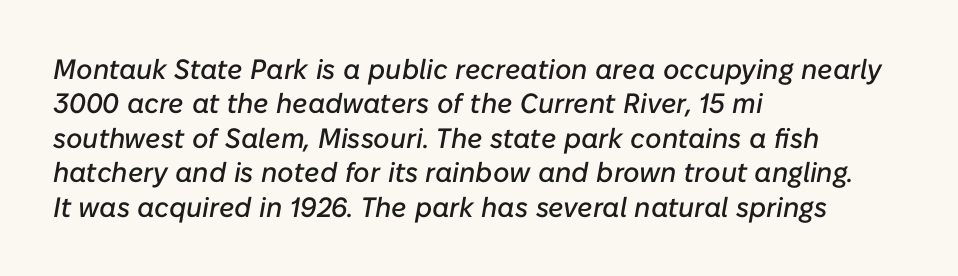
The image shows 28 px text type, italic (leaning right); set left-aligned, line spacing 1.23x, normal letter spacing, not underlined; low stroke contrast and a medium x-height.
